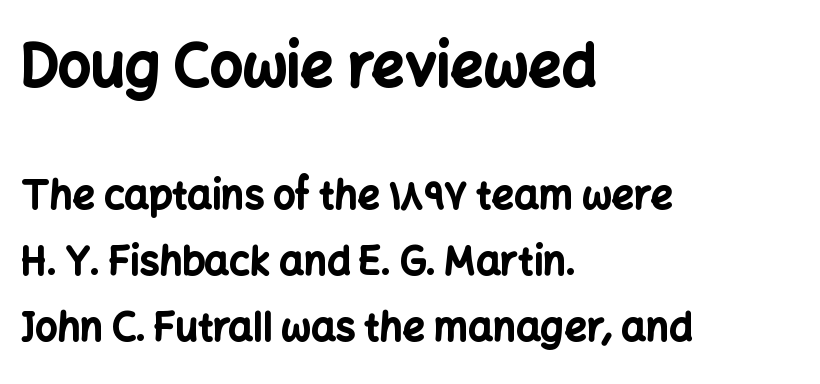
The image shows 58 px bold sans-serif type, upright; set left-aligned, normal line spacing (1.69x), normal letter spacing, not underlined; the first (top) block is 1.49x larger; low stroke contrast and a medium x-height.
